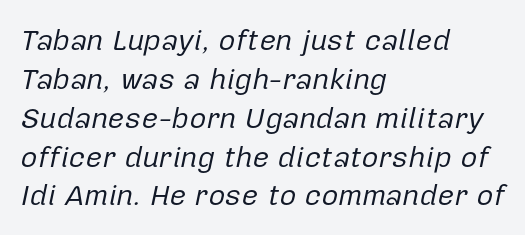
The axis of the letterforms is tilted away from vertical. Horizontal bands of white between lines are of average thickness. Compared with a typical body face, this is equally light or lighter still. Standard letterfit; no display-style spreading of the glyphs. The passage is arranged the way most books set body copy — flush left.
